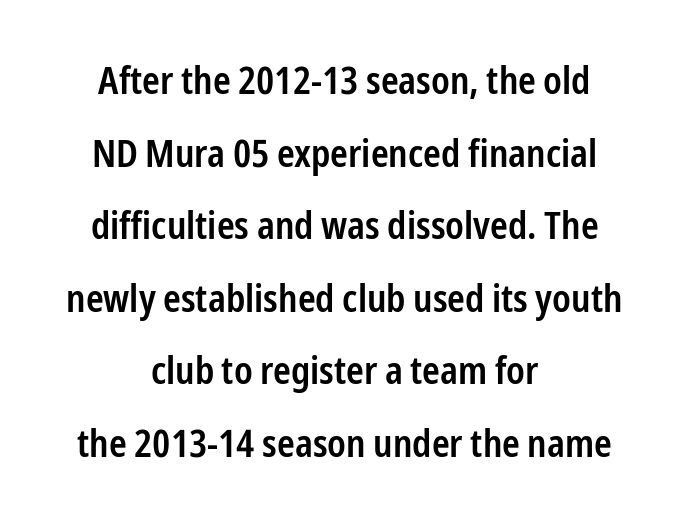
{"serif": "no", "italic": "no", "bold": "semi", "weight": "semibold", "width": "condensed", "stroke_contrast": "low", "x_height": "medium", "monospaced": "no", "underline": "no", "align": "center", "line_spacing": "loose", "line_spacing_ratio": 1.91, "letter_spacing": "normal", "letter_spacing_em": 0.0, "glyph_px": 38}
